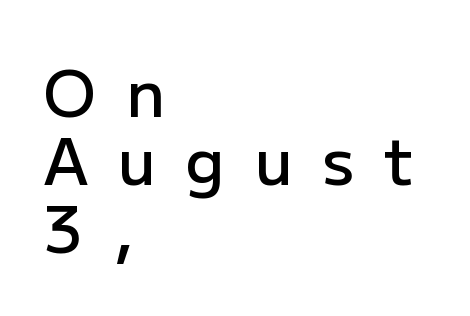
Rule under the text: the space is simply empty. On the weight axis this lands at semibold, roughly 600. The lines in this sample share a left origin and differ only in where they stop. Letterform terminals end flat and unadorned throughout the passage. In terms of leading, this rendering errs on the cramped side. Note the varied advance widths — an 'i' is clearly narrower than an 'm'.
